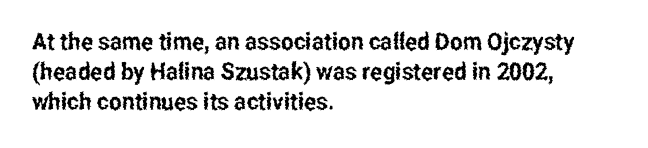
The image shows 24 px text type, upright; set left-aligned, normal line spacing (1.25x), normal letter spacing, not underlined.
